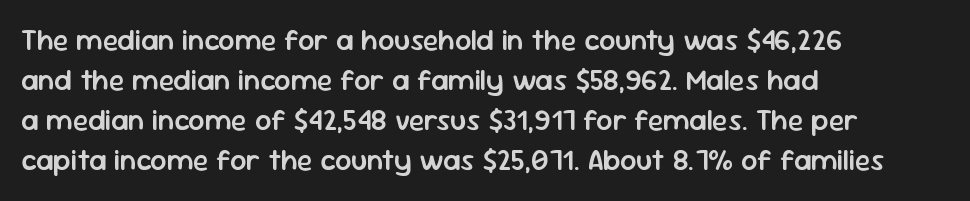
These lines carry some extra weight — a demibold, not a full bold. Successive baselines arrive at the customary interval. Character widths vary here, with narrow letters taking less room than wide ones. Plain, unruled lines of type.
